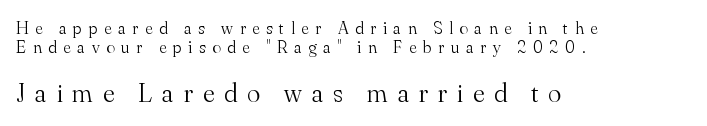
The image shows 27 px text type, upright; set left-aligned, tight line spacing (1.04x), unusually wide letter spacing (+0.37 em), not underlined; the second (bottom) block is 1.5x larger.
